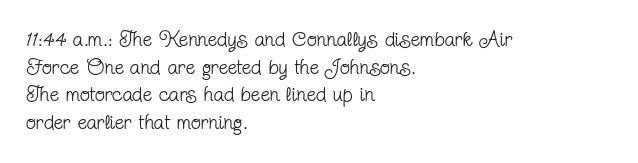
{"italic": "no", "bold": "no", "underline": "no", "align": "left", "line_spacing": "normal", "line_spacing_ratio": 1.31, "letter_spacing": "normal", "letter_spacing_em": 0.0, "glyph_px": 21}
